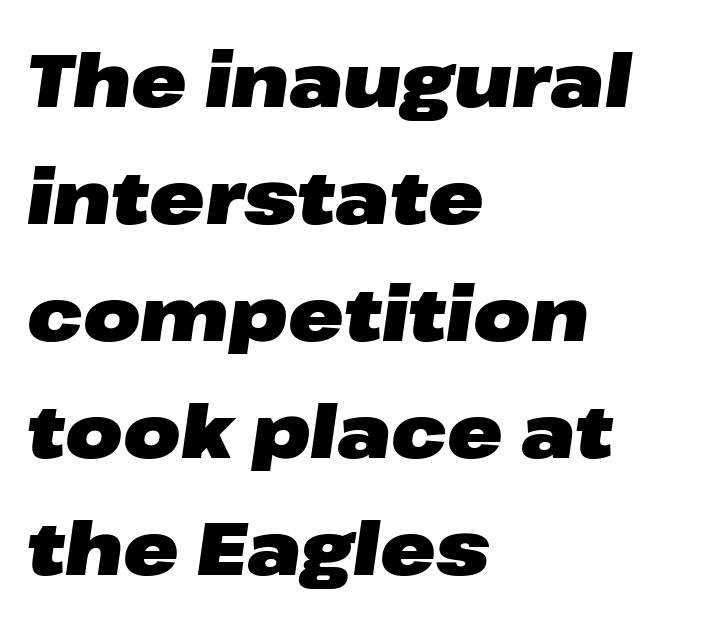
The rendering uses a bold face; every stroke is thick and dark. You could not count columns in this text — the font is proportionally spaced. Line beginnings align vertically; line endings do not. A normal amount of white space separates one row of letters from the next. Caption: standard tracking, unaltered.
